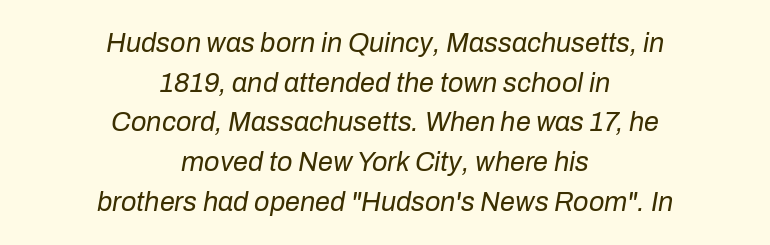
{"italic": "yes", "lean": "right", "slant_degrees": 10, "bold": "no", "underline": "no", "align": "center", "line_spacing": "normal", "line_spacing_ratio": 1.47, "letter_spacing": "normal", "letter_spacing_em": 0.0, "glyph_px": 27}
